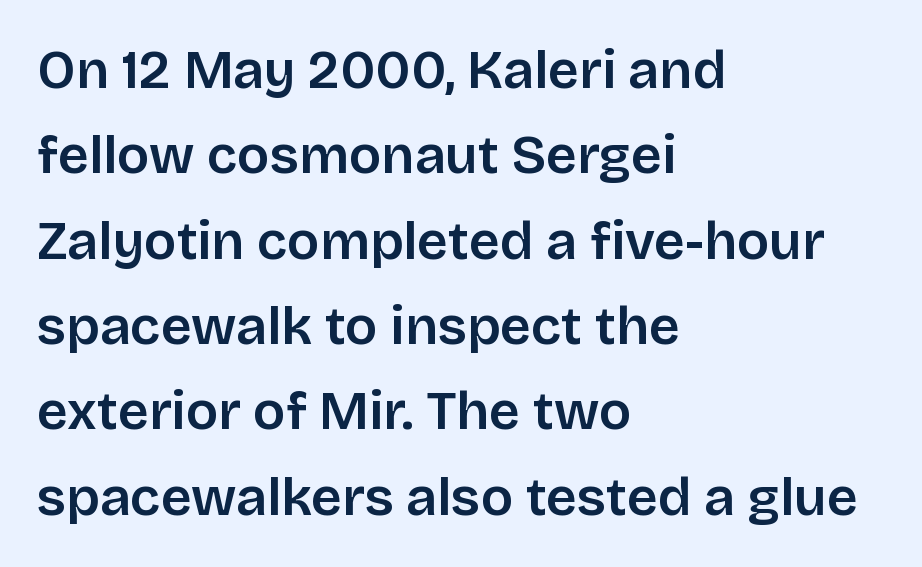
{"serif": "no", "italic": "no", "width": "normal", "stroke_contrast": "low", "x_height": "large", "monospaced": "no", "underline": "no", "align": "left", "line_spacing": "normal", "line_spacing_ratio": 1.58, "letter_spacing": "normal", "letter_spacing_em": 0.0, "glyph_px": 54}
